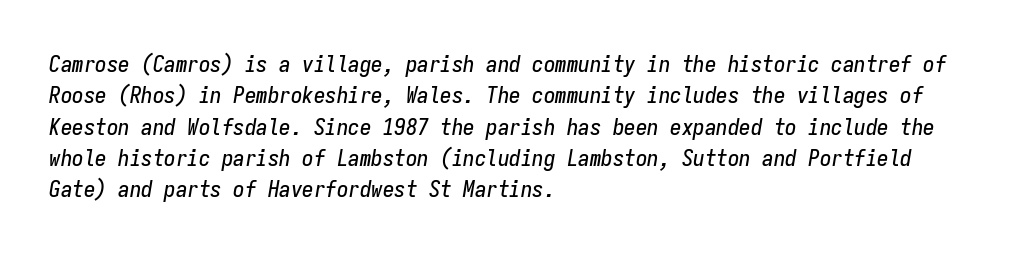
The lines sit at an ordinary, default distance from one another. One-word summary of the alignment: left. The passage shown has conventional tracking throughout. The string is rendered with underlining switched off.
